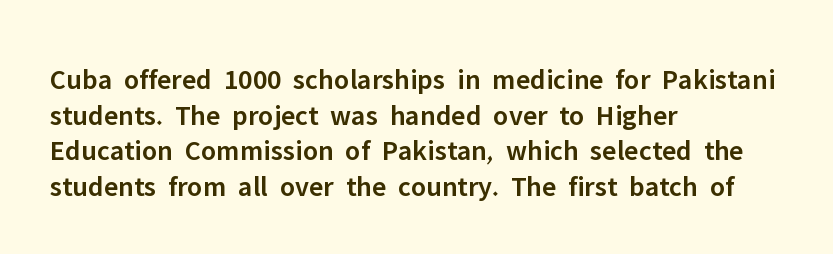
Q: Is the text bold? A: Semi-bold.
Q: Is the text italic (slanted)? A: No, it is upright.
Q: Is the typeface a serif or a sans-serif typeface? A: Sans-serif.
Q: Is the text underlined? A: No.
Q: How is the paragraph aligned? A: Left-aligned.
Q: Is the spacing between letters normal or unusually wide? A: Normal.
Q: Width (condensed, normal, or wide)? A: Normal.
Q: Stroke contrast? A: Low.
Q: x-height? A: Medium.
Q: Monospaced? A: No.
